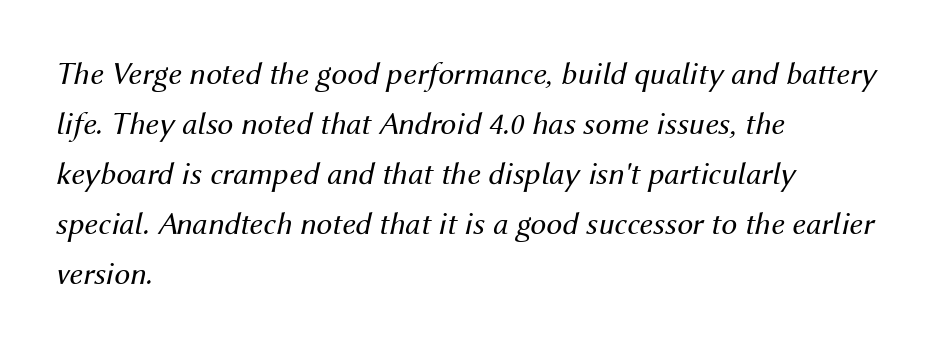
The image shows 32 px regular-weight type, italic (leaning right); set left-aligned, normal line spacing (1.56x), normal letter spacing, not underlined; medium stroke contrast and a medium x-height.
